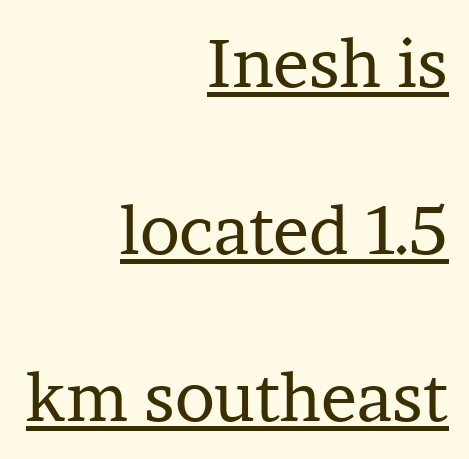
The image shows 67 px regular-weight serif type, upright; set right-aligned, loose line spacing (2.49x), normal letter spacing, underlined; low stroke contrast and a medium x-height.
